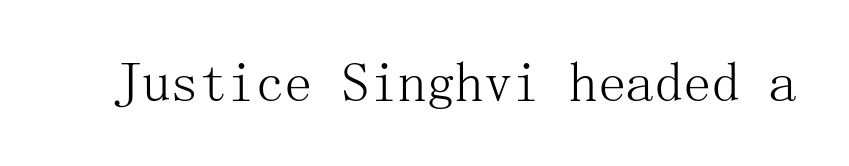
Q: Is the text bold? A: No.
Q: Is the text italic (slanted)? A: No, it is upright.
Q: Is the typeface a serif or a sans-serif typeface? A: Serif.
Q: Is the text underlined? A: No.
Q: Is the spacing between letters normal or unusually wide? A: Normal.
Q: Width (condensed, normal, or wide)? A: Normal.
Q: Stroke contrast? A: Medium.
Q: x-height? A: Medium.
